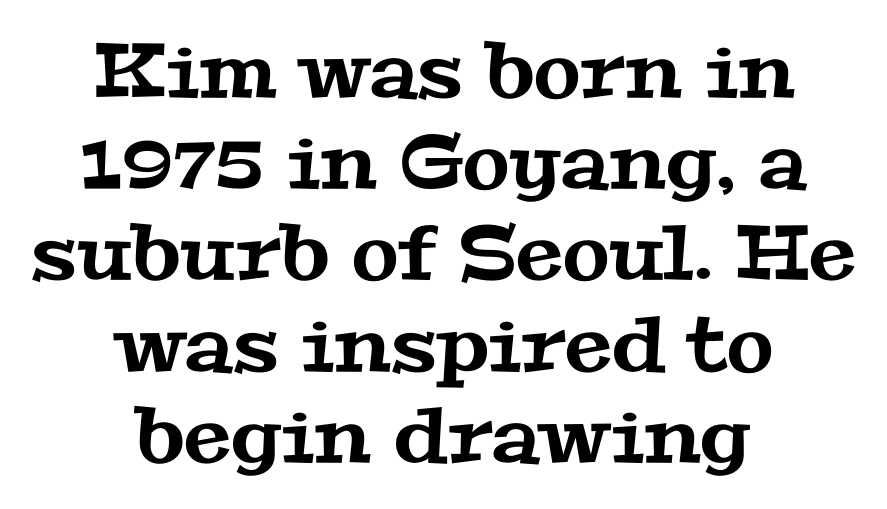
The image shows 76 px wide serif type; set centered, line spacing 1.2x, normal letter spacing, not underlined; medium stroke contrast and a medium x-height.
